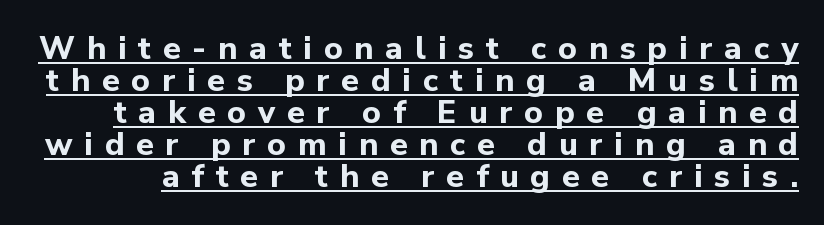
What stands out about the letter spacing? Its width — letters are far apart. The lettering stays uniformly vertical, giving the passage a roman look. Closely set lines give the paragraph a compact silhouette. Think of a printed novel: that variable character pitch is what you see here. Notice how a bar underscores the lettering throughout.
